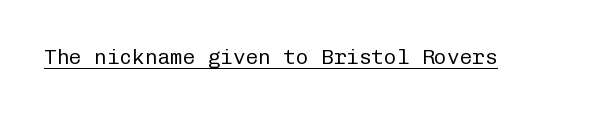
The image shows 21 px text type, upright; set normal letter spacing, underlined.
